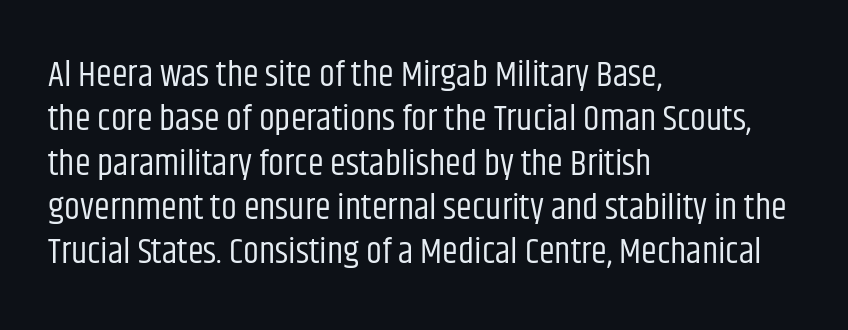
Is the stroke heavy? The answer is a plain regular-or-lighter. Spacing between characters is what you'd get straight out of the box. What kind of face is this? One without serifs — a sans. Bare-footed words on every line.
